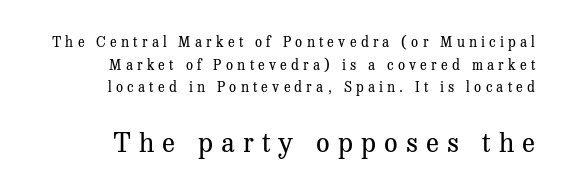
Q: Is the text bold? A: No.
Q: Is the text italic (slanted)? A: No, it is upright.
Q: Is the text underlined? A: No.
Q: How is the paragraph aligned? A: Right-aligned.
Q: Is the spacing between letters normal or unusually wide? A: Unusually wide.
Q: Is the spacing between lines tight, normal or loose? A: Normal.
Q: Which block of text is set in a larger size, the first (top) or the second (bottom)? A: The second (bottom) one.
